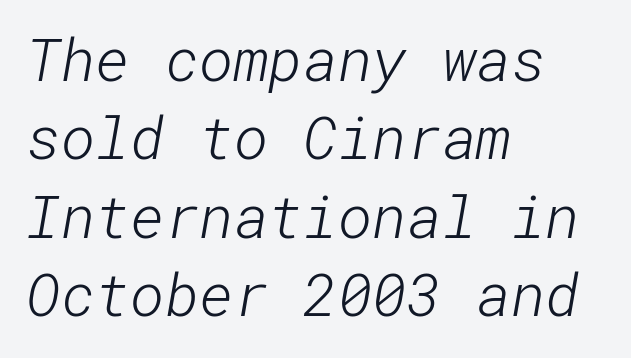
Alignment: flush left. Ink coverage per letter is moderate at most. Honestly, there is no underline to notice here at all. Summary of vertical rhythm: regular, with standard interline spacing. Typographically, this falls in the sans-serif category.
